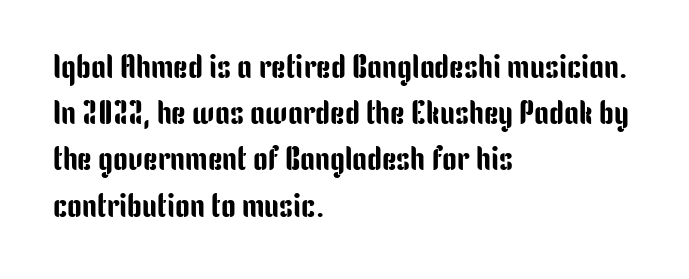
{"serif": "no", "italic": "no", "width": "condensed", "stroke_contrast": "low", "x_height": "medium", "monospaced": "no", "underline": "no", "align": "left", "line_spacing": "normal", "line_spacing_ratio": 1.4, "letter_spacing": "normal", "letter_spacing_em": 0.0, "glyph_px": 33}
